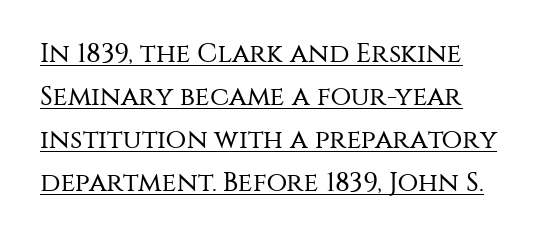
{"italic": "no", "bold": "no", "underline": "yes", "align": "left", "line_spacing": "normal", "line_spacing_ratio": 1.59, "letter_spacing": "normal", "letter_spacing_em": 0.0, "glyph_px": 27}
